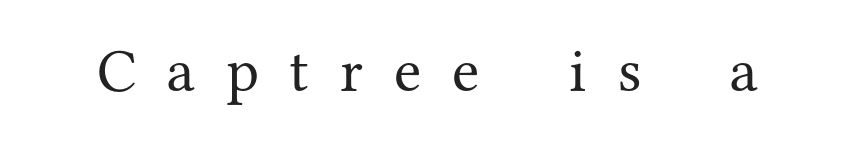
Q: Is the text bold? A: No.
Q: Is the text italic (slanted)? A: No, it is upright.
Q: Is the typeface a serif or a sans-serif typeface? A: Serif.
Q: Is the text underlined? A: No.
Q: Is the spacing between letters normal or unusually wide? A: Unusually wide.
Q: Width (condensed, normal, or wide)? A: Normal.
Q: Stroke contrast? A: Medium.
Q: x-height? A: Medium.
Q: Monospaced? A: No.
